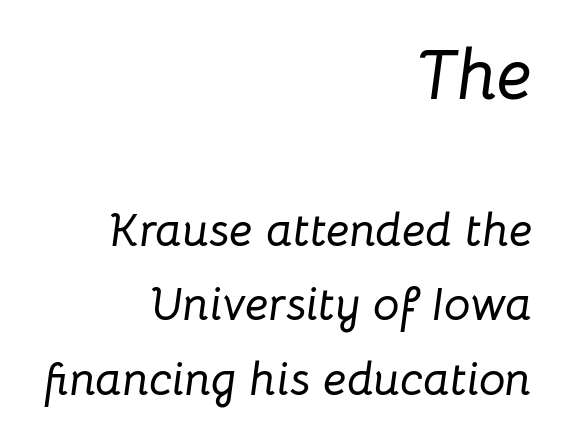
The upper block of text is set noticeably larger than the block beneath it. Looking at the ascenders, they clearly lean. Leftover space on each line is placed entirely before the opening word. Successive baselines arrive at the customary interval. Do the characters align in a grid? No, the font is proportional.
